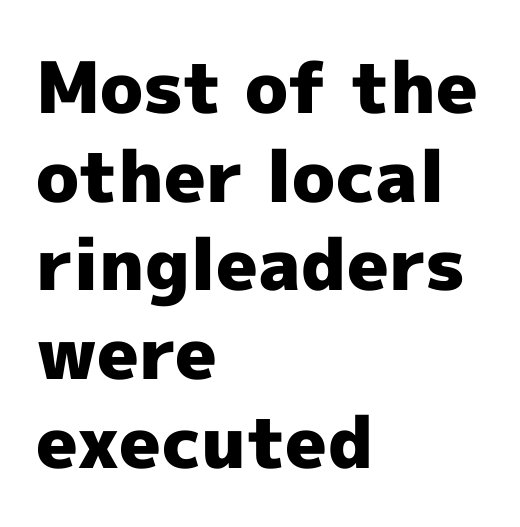
The image shows 71 px heavy sans-serif type, upright; set left-aligned, normal line spacing (1.25x), normal letter spacing, not underlined; a medium x-height.
